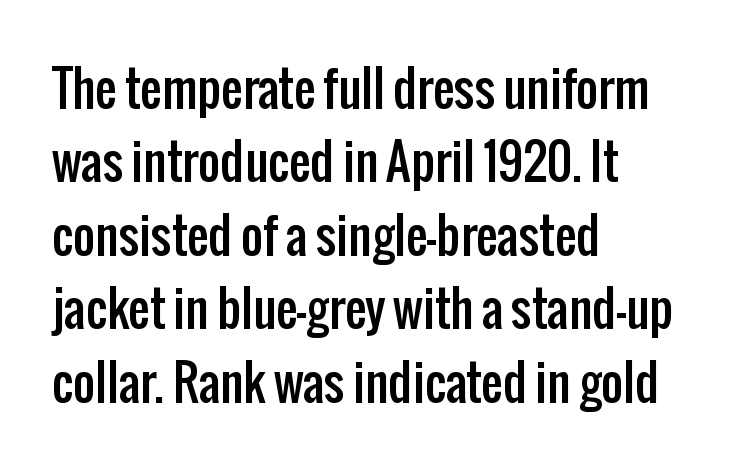
The image shows 48 px condensed sans-serif type, upright; set left-aligned, normal line spacing (1.53x), normal letter spacing, not underlined; low stroke contrast and a medium x-height.
